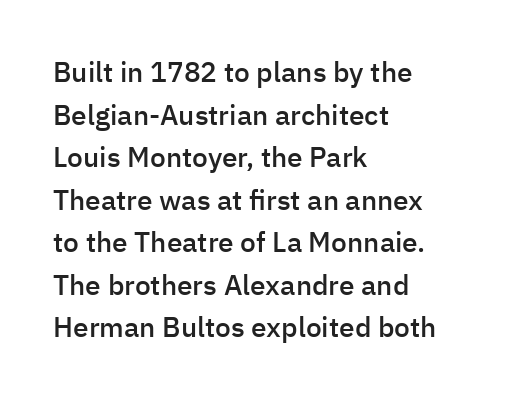
{"serif": "no", "italic": "no", "bold": "semi", "weight": "semibold", "width": "normal", "stroke_contrast": "low", "x_height": "medium", "monospaced": "no", "underline": "no", "align": "left", "line_spacing": "normal", "line_spacing_ratio": 1.52, "letter_spacing": "normal", "letter_spacing_em": 0.0, "glyph_px": 28}
